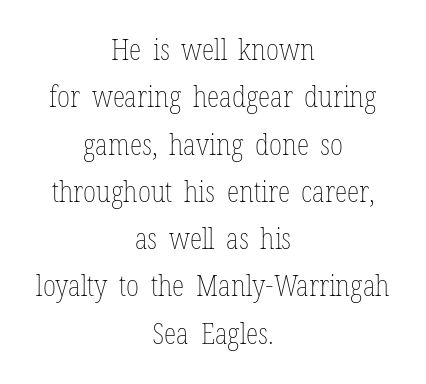
The image shows 29 px thin, condensed type, upright; set centered, normal line spacing (1.63x), normal letter spacing, not underlined; low stroke contrast and a medium x-height.
